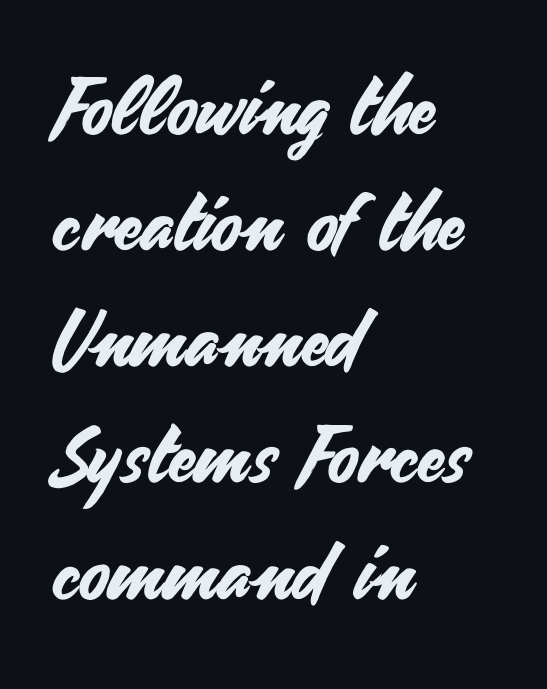
{"serif": "no", "width": "normal", "stroke_contrast": "medium", "x_height": "small", "monospaced": "no", "underline": "no", "align": "left", "line_spacing": "normal", "line_spacing_ratio": 1.47, "letter_spacing": "normal", "letter_spacing_em": 0.0, "glyph_px": 79}
